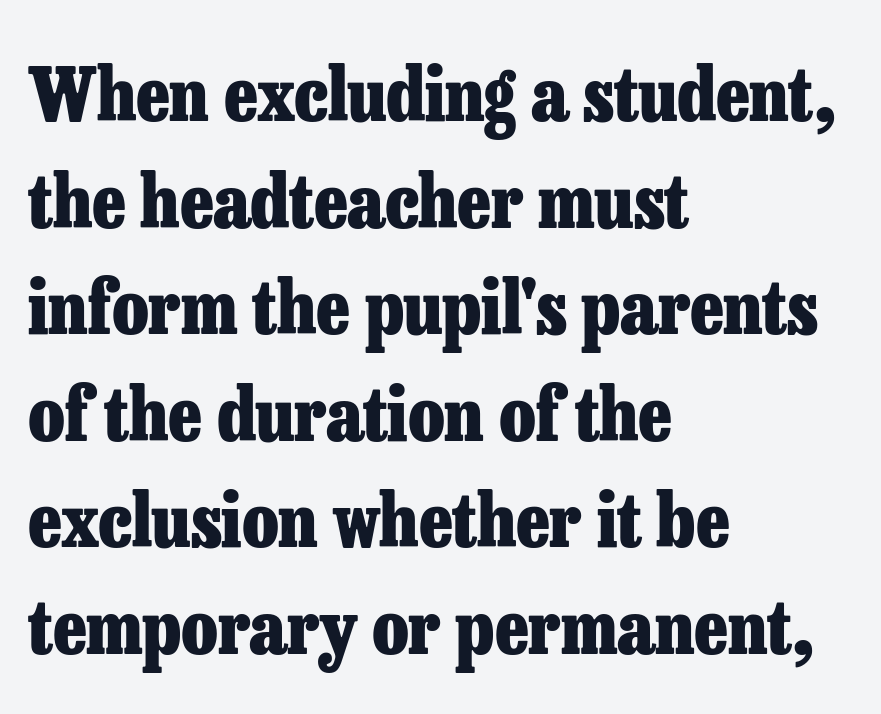
{"serif": "yes", "italic": "no", "bold": "yes", "weight": "heavy", "width": "normal", "stroke_contrast": "low", "x_height": "medium", "monospaced": "no", "underline": "no", "align": "left", "line_spacing": "normal", "line_spacing_ratio": 1.44, "letter_spacing": "normal", "letter_spacing_em": 0.0, "glyph_px": 74}
